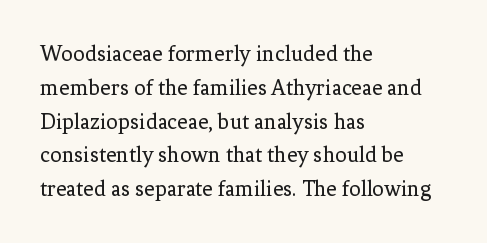
Q: Is the text bold? A: No.
Q: Is the text italic (slanted)? A: No, it is upright.
Q: Is the text underlined? A: No.
Q: How is the paragraph aligned? A: Left-aligned.
Q: Is the spacing between letters normal or unusually wide? A: Normal.
Q: Is the spacing between lines tight, normal or loose? A: Normal.
